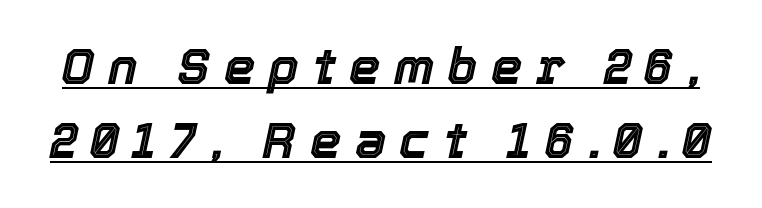
The image shows 50 px text type, italic (leaning right); set normal line spacing (1.49x), unusually wide letter spacing (+0.27 em), underlined; a medium x-height.
